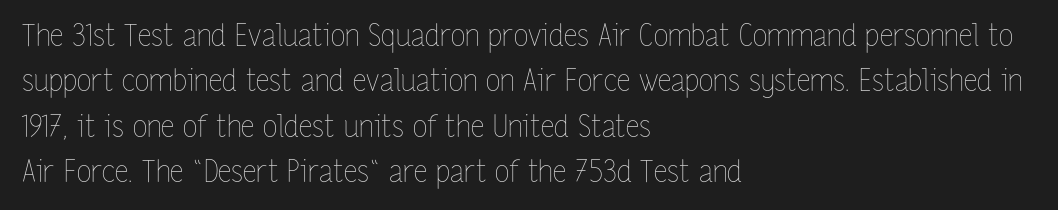
The image shows 30 px thin, condensed type, upright; set left-aligned, normal line spacing (1.51x), normal letter spacing, not underlined; low stroke contrast and a medium x-height.
